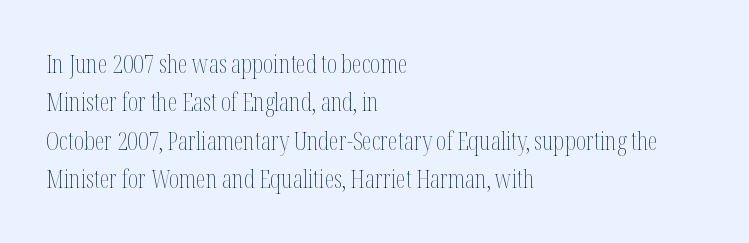
The image shows 25 px text type, upright; set left-aligned, normal line spacing (1.54x), normal letter spacing, not underlined.
